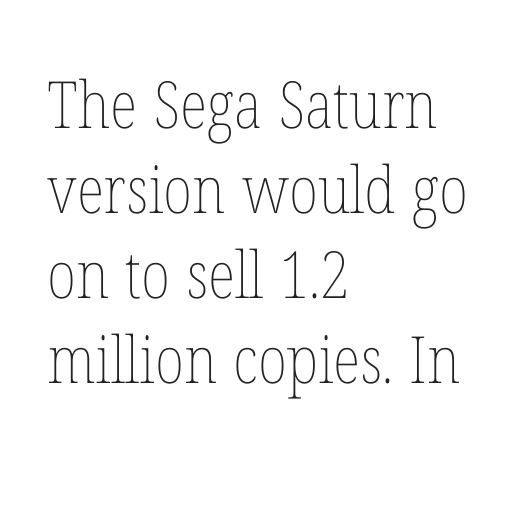
The image shows 65 px thin, condensed type, upright; set left-aligned, normal line spacing (1.31x), normal letter spacing, not underlined; low stroke contrast and a medium x-height.
